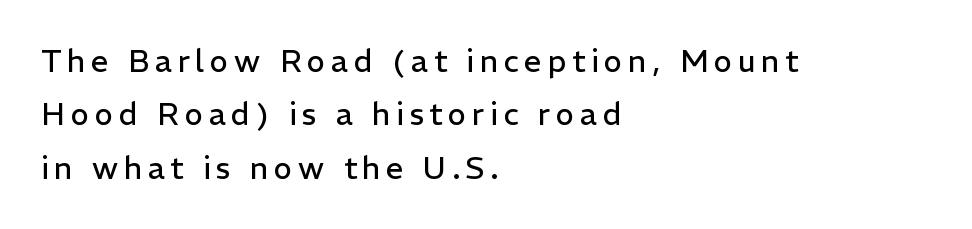
Q: Is the text bold? A: No.
Q: Is the text italic (slanted)? A: No, it is upright.
Q: Is the typeface a serif or a sans-serif typeface? A: Sans-serif.
Q: Is the text underlined? A: No.
Q: How is the paragraph aligned? A: Left-aligned.
Q: Width (condensed, normal, or wide)? A: Normal.
Q: Stroke contrast? A: Low.
Q: x-height? A: Medium.
Q: Monospaced? A: No.
